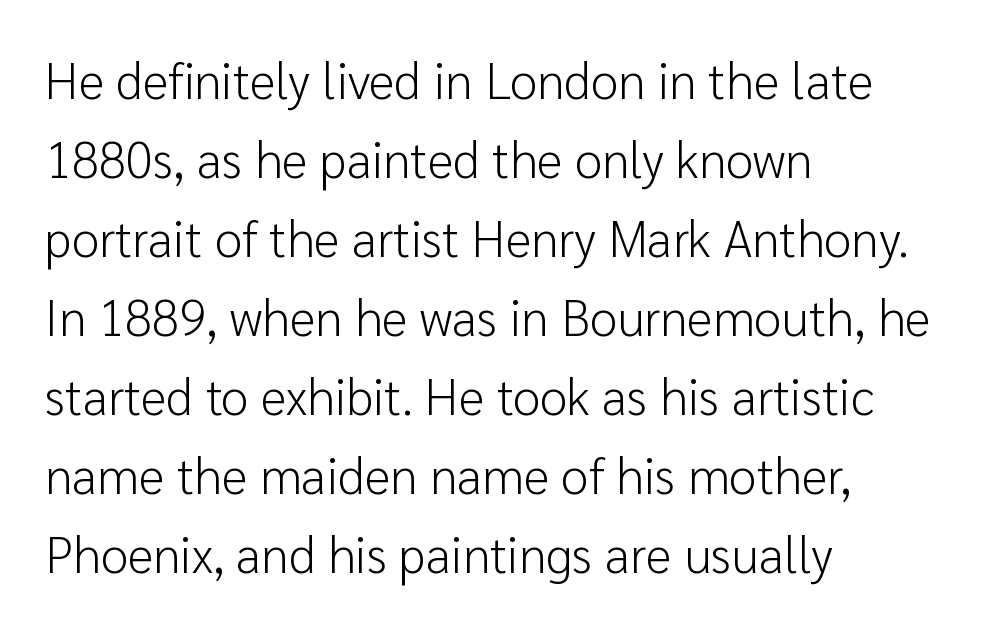
{"serif": "no", "italic": "no", "bold": "no", "weight": "light", "width": "normal", "stroke_contrast": "low", "x_height": "medium", "monospaced": "no", "underline": "no", "align": "left", "line_spacing": "normal", "line_spacing_ratio": 1.58, "letter_spacing": "normal", "letter_spacing_em": 0.0, "glyph_px": 50}
